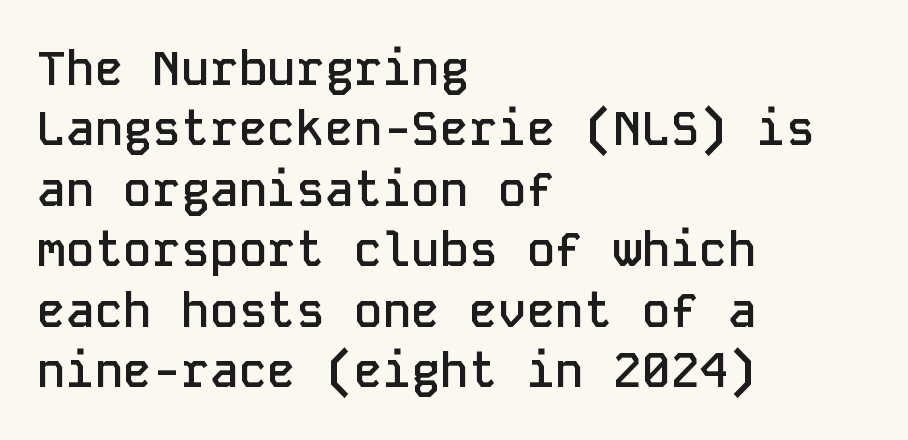
The image shows 48 px semibold sans-serif type, upright, monospaced; set left-aligned, normal line spacing (1.26x), normal letter spacing, not underlined; low stroke contrast and a medium x-height.
